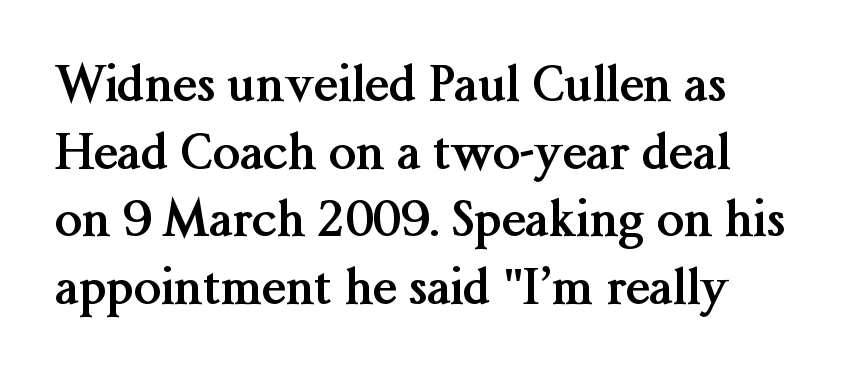
Character widths vary here, with narrow letters taking less room than wide ones. The sample has been set heavy, in full bold. Between one letter and the next there's only the usual sliver of space. Underline: absent. These lines were composed using upright roman letters. Note: serifs present on the glyphs.
